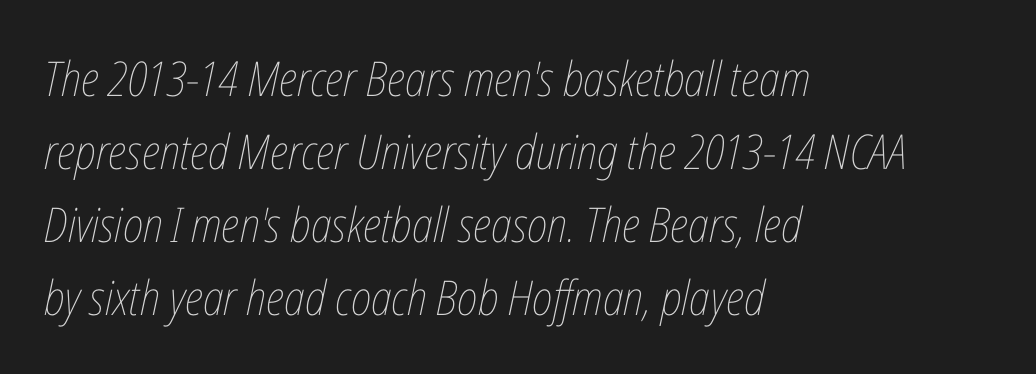
If you drew a line through each stem, it would be angled. Letters have the restrained weight of plain body copy at most. Nothing unusual about the tracking: characters are spaced as the font intends. Think of a printed novel: that variable character pitch is what you see here. Clear beneath every line of the passage.
